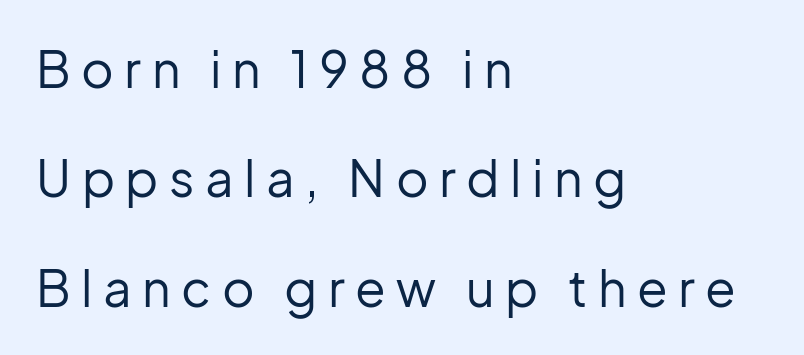
The image shows 50 px regular-weight sans-serif type, upright; set left-aligned, loose line spacing (2.19x), unusually wide letter spacing (+0.21 em), not underlined; low stroke contrast and a medium x-height.
